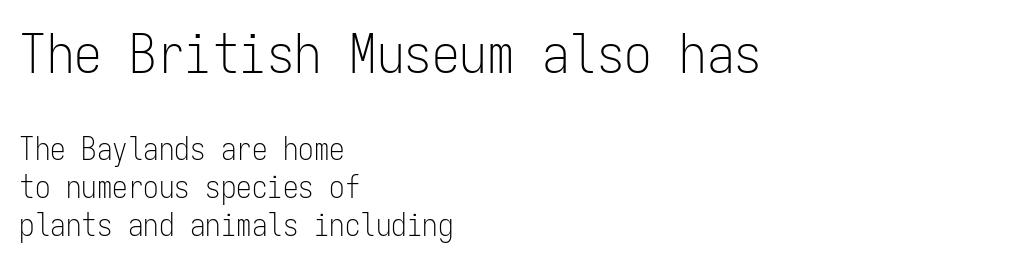
Quick note: underline off. This sample uses plain, unmodified letter spacing. Line starts are locked; line ends wander. No extra ink here — the face is not bold. This rendering employs a face without finishing strokes, i.e., a sans-serif.
